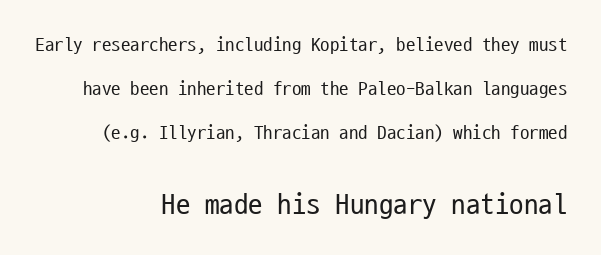
{"serif": "no", "italic": "no", "bold": "no", "weight": "regular", "width": "condensed", "stroke_contrast": "low", "x_height": "medium", "monospaced": "yes", "underline": "no", "align": "right", "line_spacing": "loose", "line_spacing_ratio": 2.31, "letter_spacing": "normal", "letter_spacing_em": 0.0, "larger_block": "second", "size_ratio": 1.53, "glyph_px": 29}
